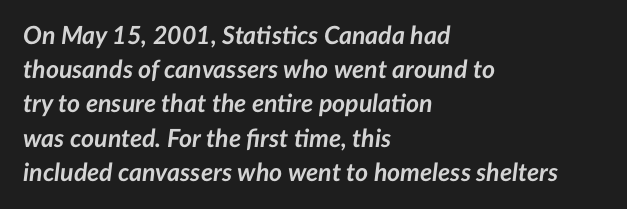
The image shows 25 px bold type, italic (leaning right); set left-aligned, normal line spacing (1.37x), normal letter spacing, not underlined.
